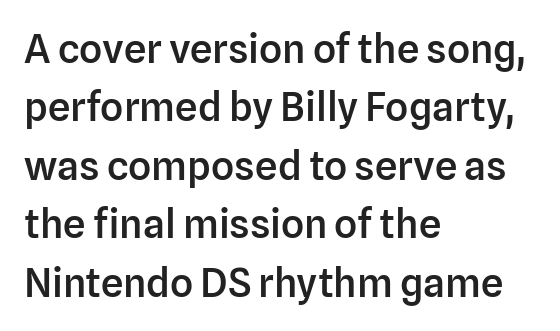
{"serif": "no", "italic": "no", "bold": "semi", "weight": "semibold", "width": "normal", "stroke_contrast": "low", "x_height": "medium", "monospaced": "no", "underline": "no", "align": "left", "line_spacing": "normal", "line_spacing_ratio": 1.46, "letter_spacing": "normal", "letter_spacing_em": 0.0, "glyph_px": 40}
